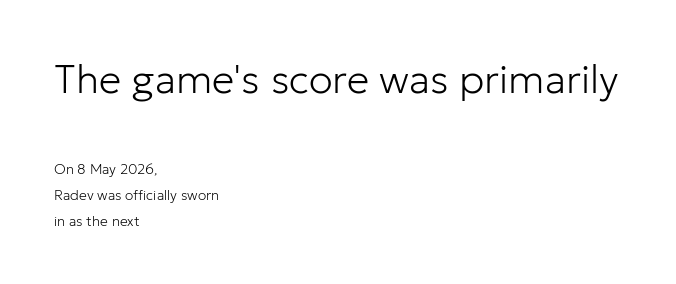
Vertical strokes here are truly vertical. The typesetting does not lean heavy: it is not bold. Compared with typical body copy, the letter spacing here is the same. Left-aligned paragraph, ragged on the right. This sample has the flowing, uneven cadence of proportional lettering.
